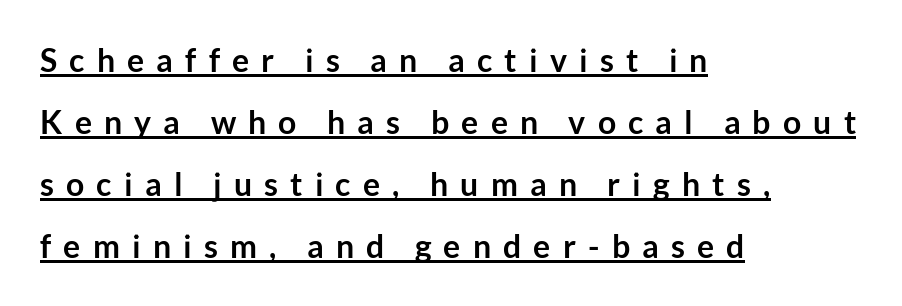
The image shows 32 px semibold sans-serif type, upright; set left-aligned, loose line spacing (1.94x), unusually wide letter spacing (+0.38 em), underlined; low stroke contrast and a medium x-height.
